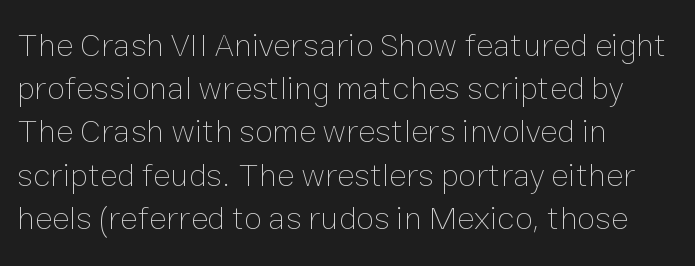
The image shows 33 px thin type, upright; set left-aligned, normal line spacing (1.31x), normal letter spacing, not underlined; low stroke contrast and a medium x-height.
